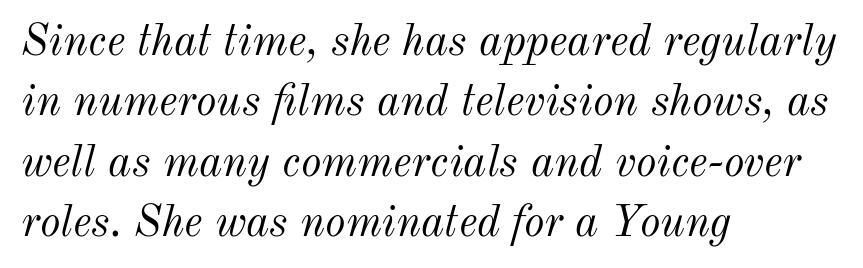
Q: Is the text bold? A: No.
Q: Is the text italic (slanted)? A: Yes, it leans right by about 12 degrees.
Q: Is the text underlined? A: No.
Q: How is the paragraph aligned? A: Left-aligned.
Q: Is the spacing between letters normal or unusually wide? A: Normal.
Q: Is the spacing between lines tight, normal or loose? A: Normal.
Q: Width (condensed, normal, or wide)? A: Normal.
Q: Stroke contrast? A: Medium.
Q: x-height? A: Small.
Q: Monospaced? A: No.
